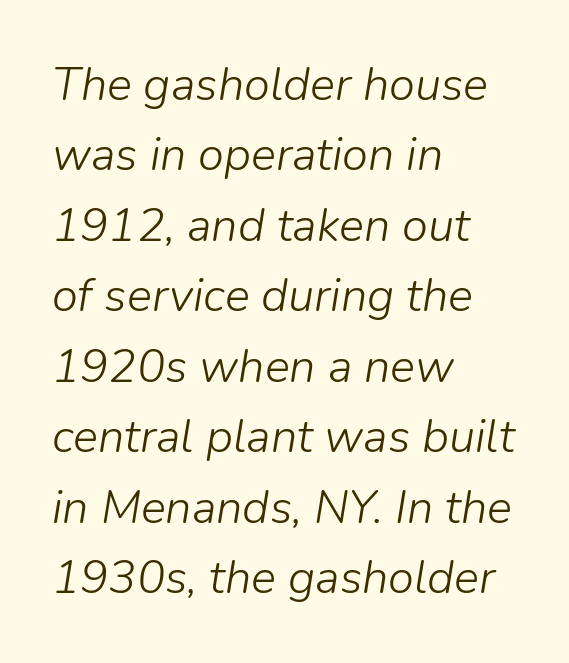
The zone under the glyphs is completely vacant. If you measured baseline to baseline, you'd find a middling distance. This reads as an unemphasized weight, regular at the heaviest. This sample uses plain, unmodified letter spacing.
